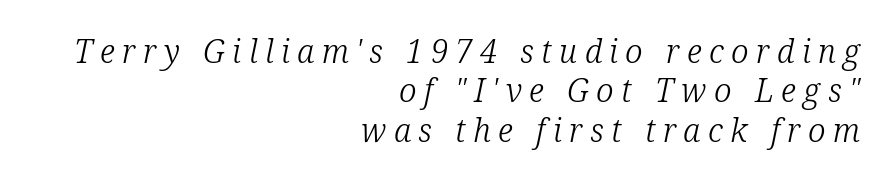
The image shows 32 px light serif type, italic (leaning right); set right-aligned, line spacing 1.23x, unusually wide letter spacing (+0.23 em), not underlined; low stroke contrast and a medium x-height.
